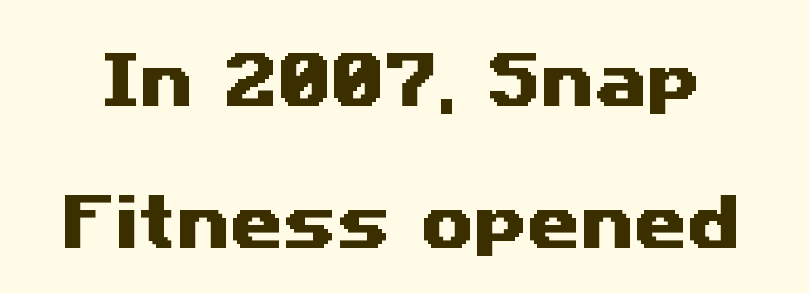
The image shows 61 px wide sans-serif type; set loose line spacing (2.32x), normal letter spacing, not underlined; medium stroke contrast and a medium x-height.
